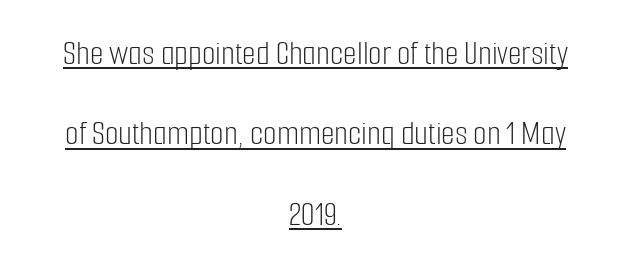
The passage shown has conventional tracking throughout. Spacing verdict: proportional, widths tailored to each character. This is underlined copy, the kind a proofreader might mark for attention. Baseline-to-baseline distance is far greater than the letter height. The lines in this sample share a center point and differ in where they start and stop.
